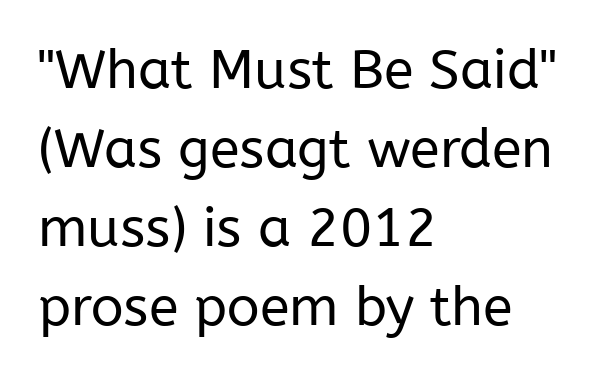
{"serif": "no", "italic": "no", "bold": "no", "weight": "regular", "width": "normal", "stroke_contrast": "low", "x_height": "medium", "monospaced": "no", "underline": "no", "align": "left", "line_spacing": "normal", "line_spacing_ratio": 1.46, "letter_spacing": "normal", "letter_spacing_em": 0.0, "glyph_px": 54}
